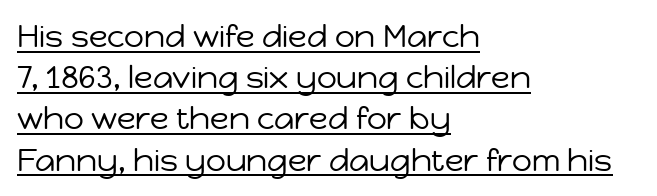
Does a line run under the words? Yes, clearly. Leading: standard. Nothing sits at the stroke ends, so this counts as sans-serif. A typesetter would call this proportional, since set widths differ per character. Vertical strokes here are truly vertical.
